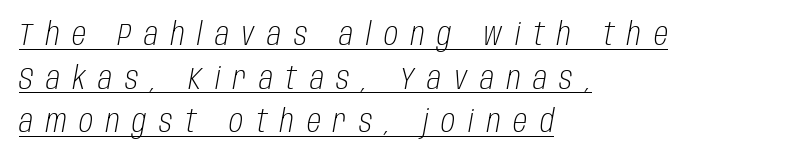
The weight tops out at a normal text grade. Is the block centered? No — it sits flush against the left margin. The words here are underlined. The letters are spread apart with noticeably loose tracking.
